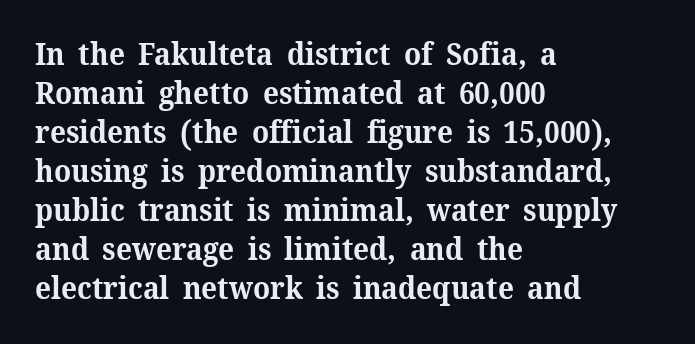
Honestly, there is no underline to notice here at all. Is this a sans? No — the strokes have serifs. Ordinary non-slanted type is in use. The rendering uses a bold face; every stroke is thick and dark. The letters advance in unequal steps, a hallmark of proportional type. Summary of vertical rhythm: regular, with standard interline spacing.
